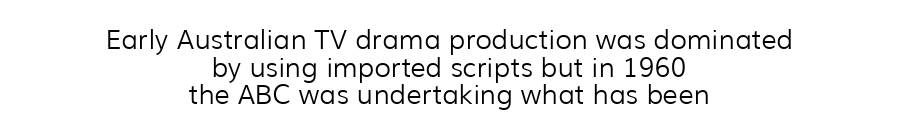
The image shows 27 px text type, upright; set centered, tight line spacing (1.02x), normal letter spacing, not underlined.
